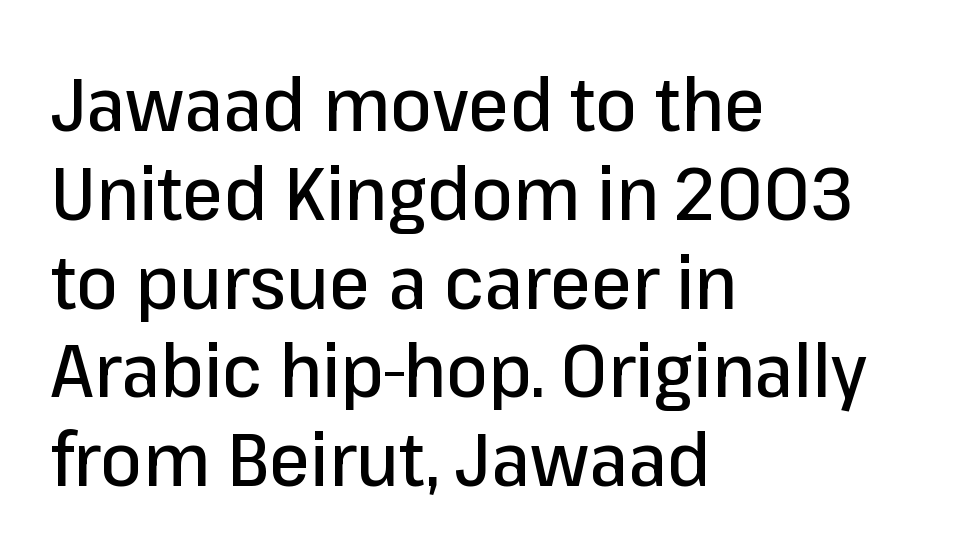
Q: Is the text italic (slanted)? A: No, it is upright.
Q: Is the typeface a serif or a sans-serif typeface? A: Sans-serif.
Q: Is the text underlined? A: No.
Q: How is the paragraph aligned? A: Left-aligned.
Q: Is the spacing between letters normal or unusually wide? A: Normal.
Q: Width (condensed, normal, or wide)? A: Normal.
Q: Stroke contrast? A: Low.
Q: x-height? A: Medium.
Q: Monospaced? A: No.
